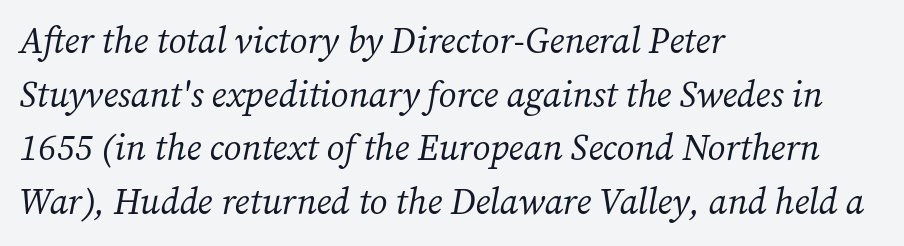
Q: Is the text bold? A: No.
Q: Is the text italic (slanted)? A: Yes, it leans right by about 12 degrees.
Q: Is the typeface a serif or a sans-serif typeface? A: Serif.
Q: Is the text underlined? A: No.
Q: How is the paragraph aligned? A: Left-aligned.
Q: Is the spacing between letters normal or unusually wide? A: Normal.
Q: Is the spacing between lines tight, normal or loose? A: Normal.
Q: Width (condensed, normal, or wide)? A: Normal.
Q: Stroke contrast? A: Medium.
Q: x-height? A: Medium.
Q: Monospaced? A: No.
